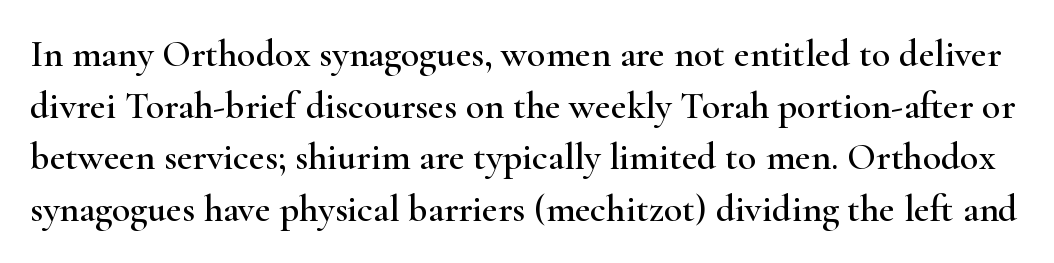
{"serif": "yes", "italic": "no", "width": "wide", "stroke_contrast": "high", "x_height": "small", "monospaced": "no", "underline": "no", "line_spacing": "normal", "line_spacing_ratio": 1.36, "letter_spacing": "normal", "letter_spacing_em": 0.0, "glyph_px": 38}
